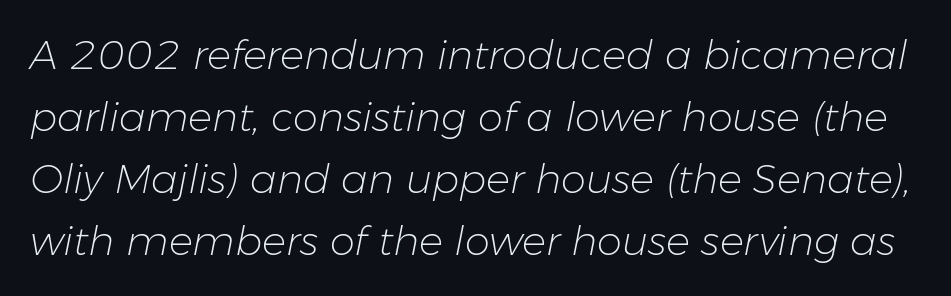
{"italic": "yes", "lean": "right", "slant_degrees": 11, "bold": "no", "weight": "light", "width": "normal", "stroke_contrast": "low", "x_height": "medium", "monospaced": "no", "underline": "no", "line_spacing": "normal", "line_spacing_ratio": 1.55, "letter_spacing": "normal", "letter_spacing_em": 0.0, "glyph_px": 40}
